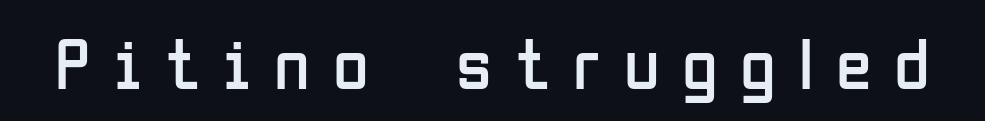
The lettering holds an erect, upright posture throughout. The letters look calm and open, with moderate or lighter stems. The face used here is a sans, in the tradition of grotesques and geometrics. Does extra space separate the letters? Yes, quite a lot of it. These lines are rendered in a variable-pitch font.
